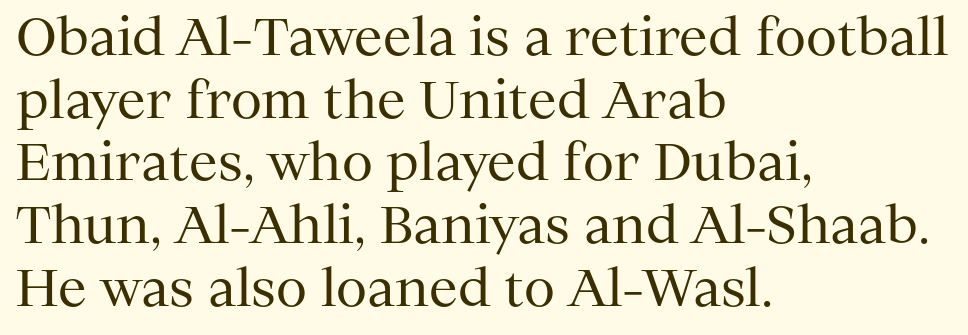
The image shows 51 px regular-weight serif type, upright; set left-aligned, line spacing 1.23x, normal letter spacing, not underlined; medium stroke contrast and a medium x-height.
